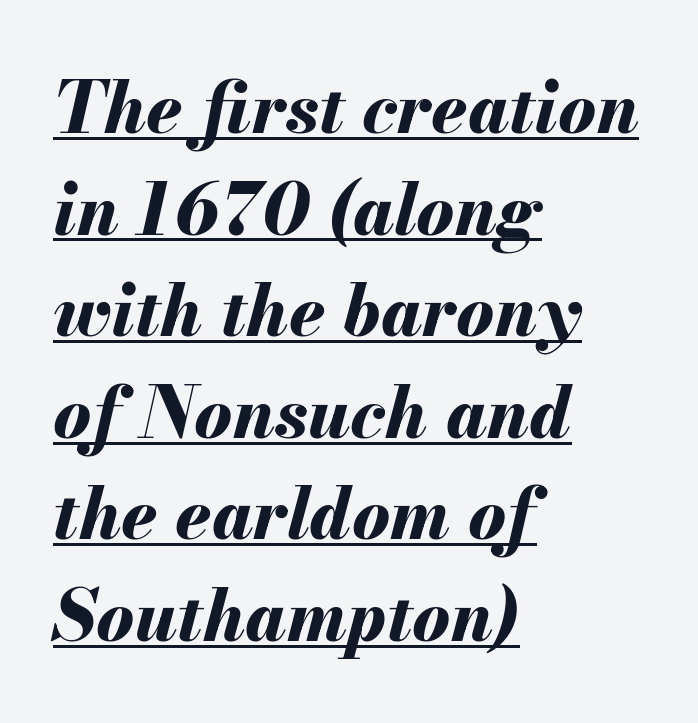
Q: Is the text bold? A: Yes.
Q: Is the text italic (slanted)? A: Yes, it leans right by about 13 degrees.
Q: Is the text underlined? A: Yes.
Q: How is the paragraph aligned? A: Left-aligned.
Q: Is the spacing between letters normal or unusually wide? A: Normal.
Q: Is the spacing between lines tight, normal or loose? A: Normal.
Q: Width (condensed, normal, or wide)? A: Normal.
Q: Stroke contrast? A: Medium.
Q: x-height? A: Small.
Q: Monospaced? A: No.
